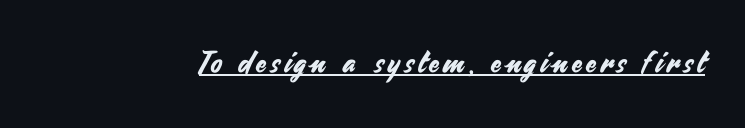
{"serif": "no", "width": "normal", "stroke_contrast": "medium", "x_height": "small", "monospaced": "no", "underline": "yes", "glyph_px": 30}
